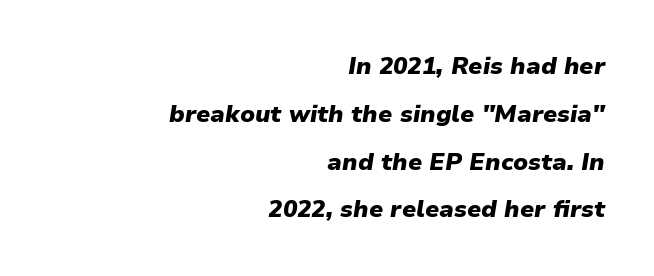
{"italic": "yes", "lean": "right", "slant_degrees": 9, "bold": "yes", "underline": "no", "align": "right", "line_spacing": "loose", "line_spacing_ratio": 1.99, "letter_spacing": "normal", "letter_spacing_em": 0.0, "glyph_px": 24}
